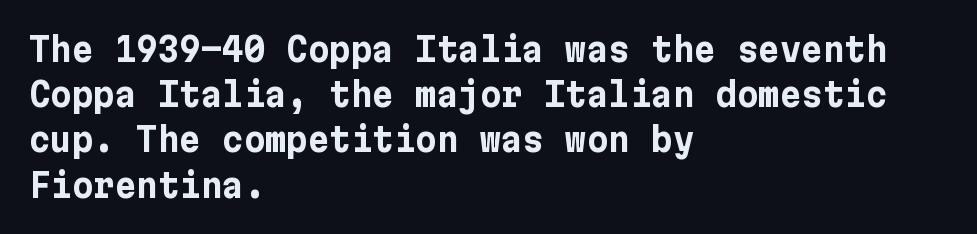
Q: Is the text bold? A: Yes.
Q: Is the text italic (slanted)? A: No, it is upright.
Q: Is the typeface a serif or a sans-serif typeface? A: Sans-serif.
Q: Is the text underlined? A: No.
Q: How is the paragraph aligned? A: Left-aligned.
Q: Is the spacing between letters normal or unusually wide? A: Normal.
Q: Is the spacing between lines tight, normal or loose? A: Normal.
Q: Width (condensed, normal, or wide)? A: Normal.
Q: Stroke contrast? A: Low.
Q: x-height? A: Medium.
